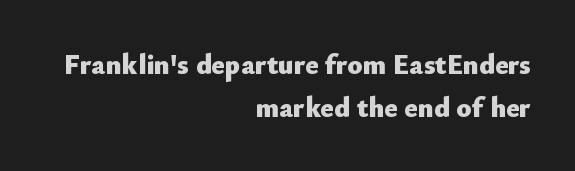
The zone under the glyphs is completely vacant. You can tell from the bare stems that sans-serif type was used. Successive baselines arrive at the customary interval. Compared with a flush-left layout, this one pins lines to the opposite, right side. How heavy is the stroke? Heavy — this is a bold.
